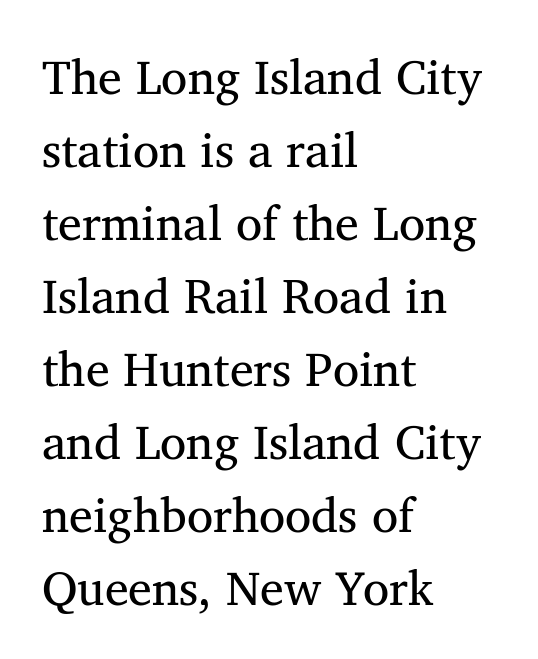
The image shows 48 px regular-weight serif type, upright; set left-aligned, normal line spacing (1.52x), normal letter spacing, not underlined; medium stroke contrast and a medium x-height.
